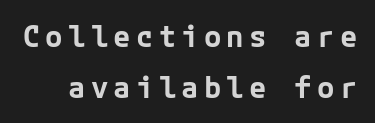
{"serif": "no", "italic": "no", "bold": "yes", "weight": "bold", "width": "normal", "stroke_contrast": "low", "x_height": "medium", "underline": "no", "line_spacing_ratio": 1.75, "glyph_px": 29}
